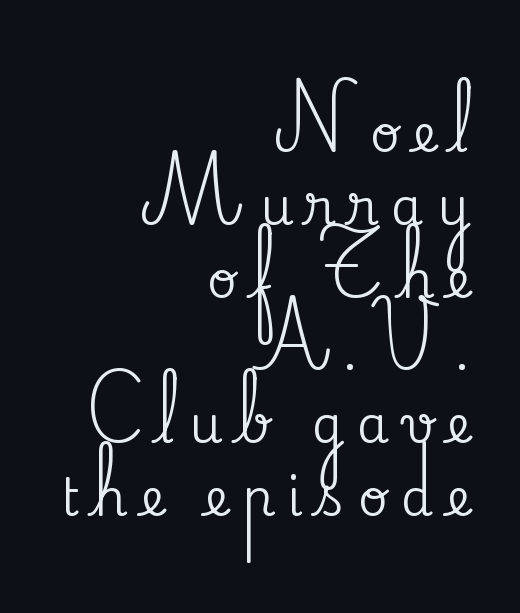
Q: Is the text italic (slanted)? A: No, it is upright.
Q: Is the typeface a serif or a sans-serif typeface? A: Serif.
Q: Is the text underlined? A: No.
Q: How is the paragraph aligned? A: Right-aligned.
Q: Is the spacing between letters normal or unusually wide? A: Unusually wide.
Q: Is the spacing between lines tight, normal or loose? A: Normal.
Q: Width (condensed, normal, or wide)? A: Normal.
Q: Stroke contrast? A: Medium.
Q: x-height? A: Small.
Q: Monospaced? A: No.
